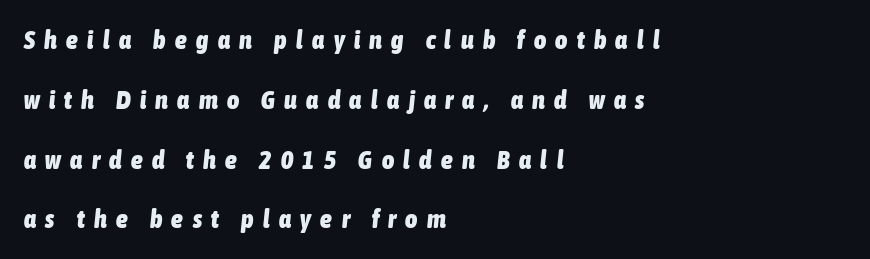
{"italic": "yes", "lean": "right", "slant_degrees": 6, "bold": "yes", "underline": "no", "align": "left", "line_spacing": "loose", "line_spacing_ratio": 2.3, "letter_spacing": "wide", "letter_spacing_em": 0.36, "glyph_px": 26}
